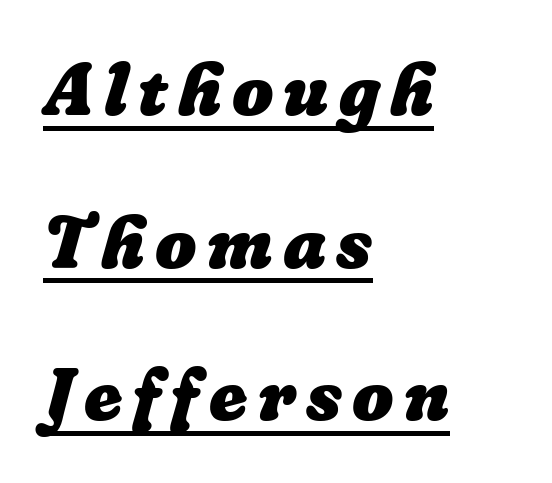
{"bold": "yes", "weight": "heavy", "width": "normal", "stroke_contrast": "low", "x_height": "medium", "monospaced": "no", "underline": "yes", "align": "left", "line_spacing": "loose", "line_spacing_ratio": 2.09, "glyph_px": 73}
